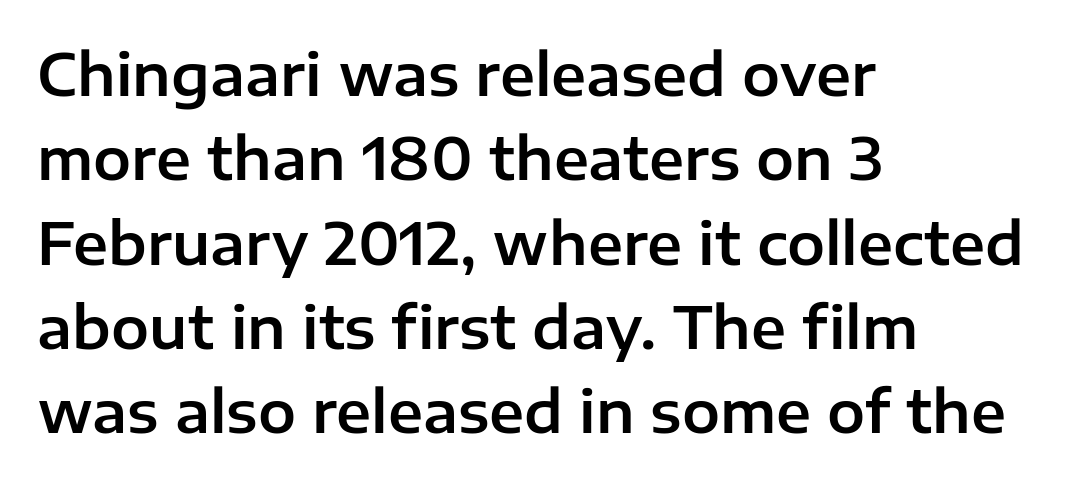
You could not count columns in this text — the font is proportionally spaced. The typeface chosen for these lines omits serifs. One glance says typical: line gaps are just what's usual. The horizontal fit of the characters is conventional and even. Every character sits straight up, as roman type does. The setting favours the left margin, as ordinary paragraphs usually do.
